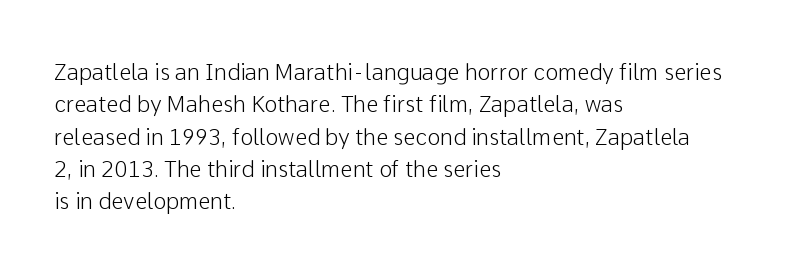
Bare-footed words on every line. The space between consecutive lines is moderate. Caption: standard tracking, unaltered. The lettering holds an erect, upright posture throughout. The text block is weighted toward the left margin, trailing off unevenly rightward.
